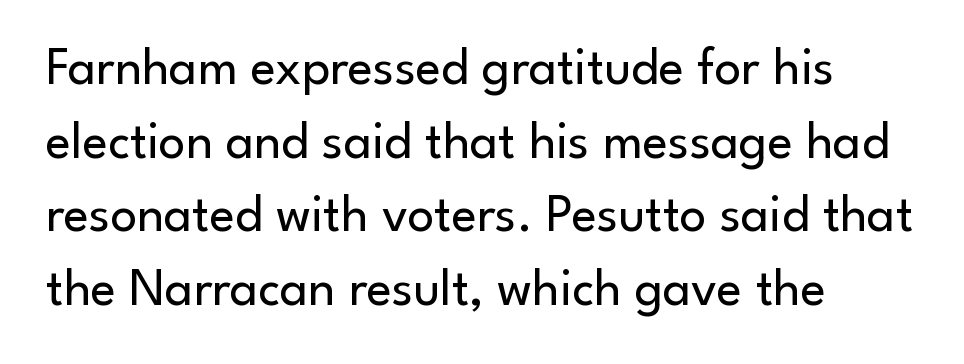
{"serif": "no", "italic": "no", "bold": "no", "weight": "regular", "width": "normal", "stroke_contrast": "low", "x_height": "small", "monospaced": "no", "underline": "no", "align": "left", "line_spacing": "normal", "line_spacing_ratio": 1.39, "letter_spacing": "normal", "letter_spacing_em": 0.0, "glyph_px": 53}
